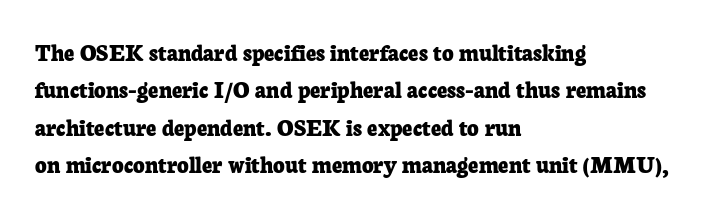
The image shows 25 px bold type, upright; set left-aligned, normal line spacing (1.5x), normal letter spacing, not underlined.
